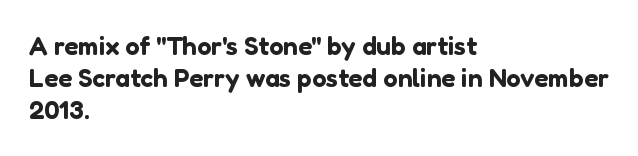
{"italic": "no", "underline": "no", "align": "left", "line_spacing_ratio": 1.24, "letter_spacing": "normal", "letter_spacing_em": 0.0, "glyph_px": 26}
